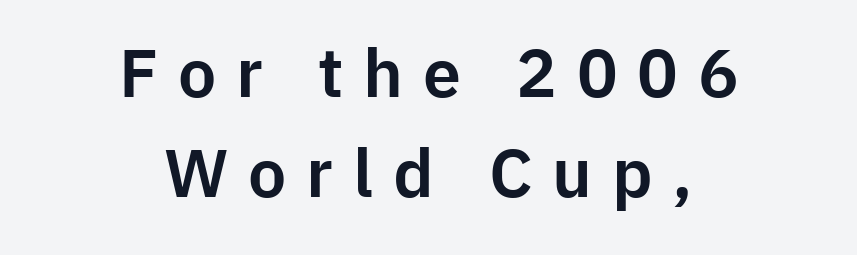
The image shows 68 px sans-serif type, upright; set centered, normal line spacing (1.47x), unusually wide letter spacing (+0.29 em), not underlined; low stroke contrast and a medium x-height.
